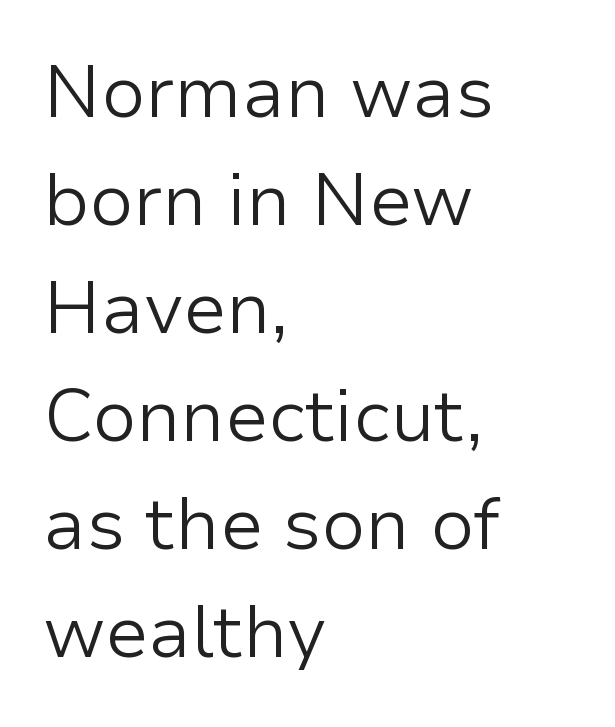
Q: Is the text bold? A: No.
Q: Is the text italic (slanted)? A: No, it is upright.
Q: Is the typeface a serif or a sans-serif typeface? A: Sans-serif.
Q: Is the text underlined? A: No.
Q: How is the paragraph aligned? A: Left-aligned.
Q: Is the spacing between letters normal or unusually wide? A: Normal.
Q: Is the spacing between lines tight, normal or loose? A: Normal.
Q: Width (condensed, normal, or wide)? A: Normal.
Q: Stroke contrast? A: Low.
Q: x-height? A: Medium.
Q: Monospaced? A: No.
